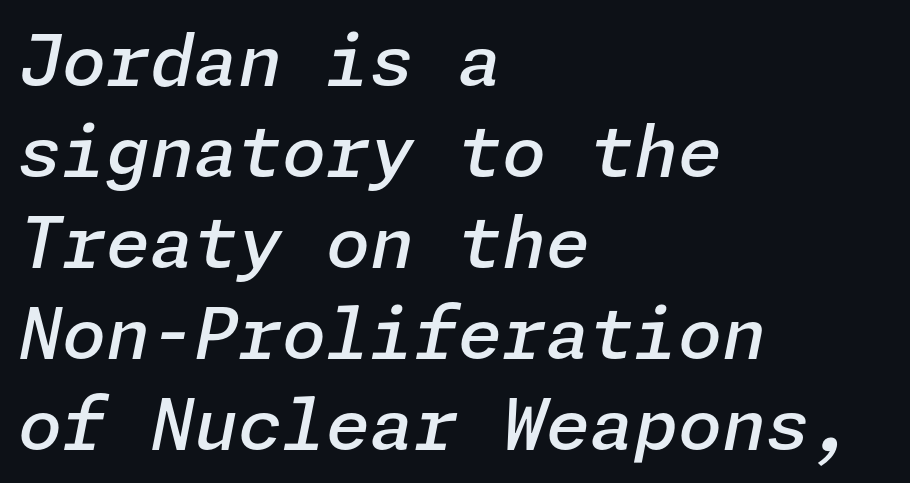
Q: Is the text bold? A: Semi-bold.
Q: Is the text italic (slanted)? A: Yes, it leans right by about 11 degrees.
Q: Is the text underlined? A: No.
Q: How is the paragraph aligned? A: Left-aligned.
Q: Is the spacing between letters normal or unusually wide? A: Normal.
Q: Is the spacing between lines tight, normal or loose? A: Normal.
Q: Width (condensed, normal, or wide)? A: Normal.
Q: Stroke contrast? A: Low.
Q: x-height? A: Medium.
